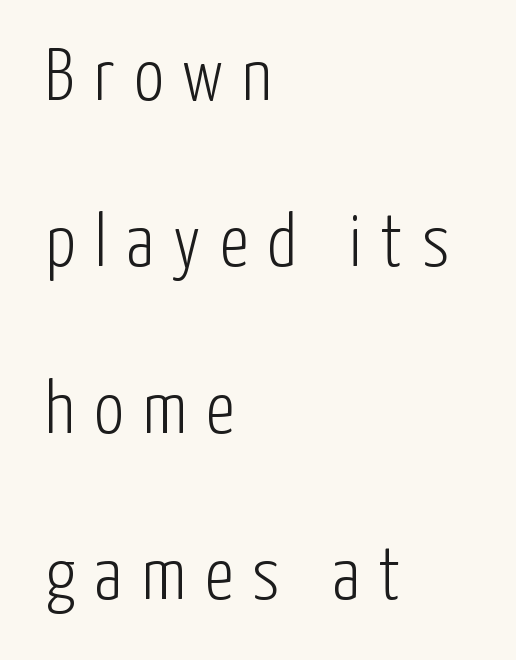
{"serif": "no", "italic": "no", "bold": "no", "weight": "light", "width": "condensed", "stroke_contrast": "low", "x_height": "medium", "monospaced": "no", "underline": "no", "align": "left", "line_spacing": "loose", "line_spacing_ratio": 2.25, "letter_spacing": "wide", "letter_spacing_em": 0.26, "glyph_px": 74}
